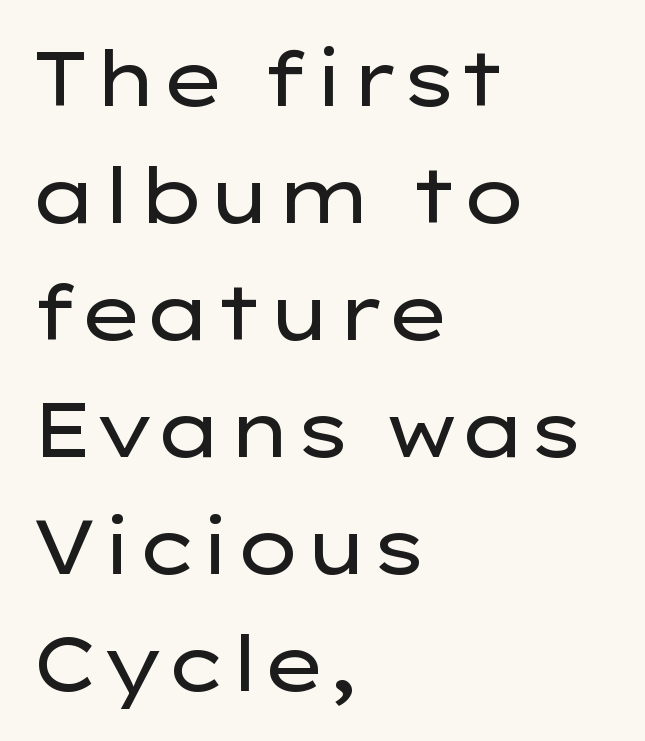
Q: Is the text bold? A: No.
Q: Is the text italic (slanted)? A: No, it is upright.
Q: Is the typeface a serif or a sans-serif typeface? A: Sans-serif.
Q: Is the text underlined? A: No.
Q: How is the paragraph aligned? A: Left-aligned.
Q: Is the spacing between letters normal or unusually wide? A: Normal.
Q: Is the spacing between lines tight, normal or loose? A: Normal.
Q: Width (condensed, normal, or wide)? A: Wide.
Q: Stroke contrast? A: Low.
Q: x-height? A: Medium.
Q: Monospaced? A: No.
